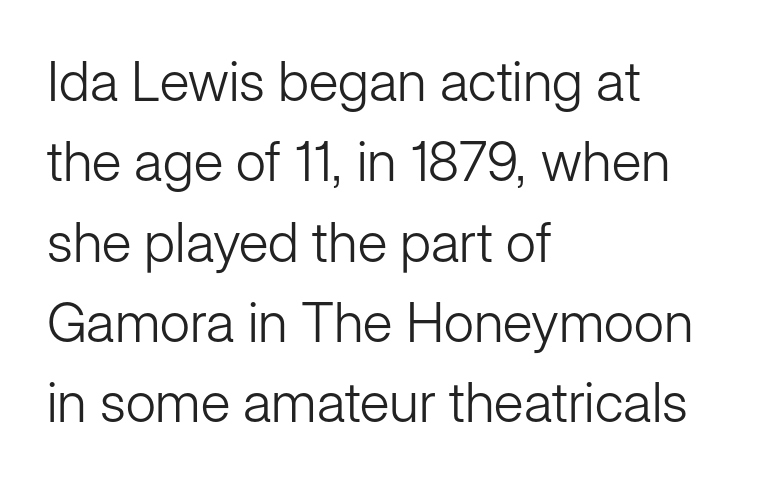
{"serif": "no", "italic": "no", "bold": "no", "weight": "light", "width": "normal", "stroke_contrast": "low", "x_height": "medium", "monospaced": "no", "underline": "no", "align": "left", "line_spacing": "normal", "line_spacing_ratio": 1.46, "letter_spacing": "normal", "letter_spacing_em": 0.0, "glyph_px": 55}
